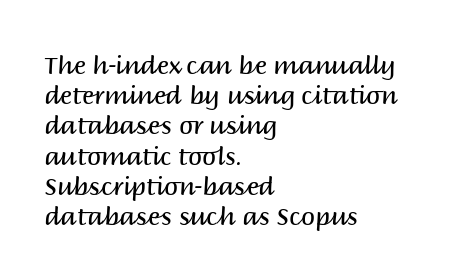
{"bold": "no", "underline": "no", "align": "left", "line_spacing_ratio": 1.21, "letter_spacing": "normal", "letter_spacing_em": 0.0, "glyph_px": 25}
